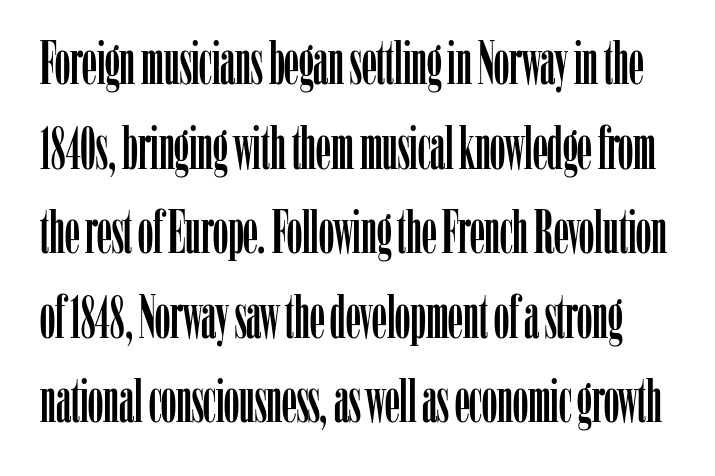
{"serif": "yes", "italic": "no", "width": "condensed", "stroke_contrast": "low", "x_height": "medium", "monospaced": "no", "underline": "no", "line_spacing": "normal", "line_spacing_ratio": 1.41, "letter_spacing": "normal", "letter_spacing_em": 0.0, "glyph_px": 60}
